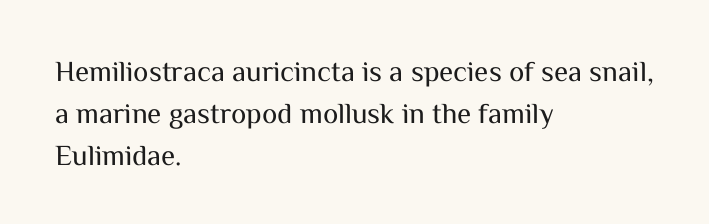
The letters advance in unequal steps, a hallmark of proportional type. Casual observation: everything's shoved over to the left. You can tell it's not italic because the verticals are truly vertical. These lines sit exactly where default settings would place them.
